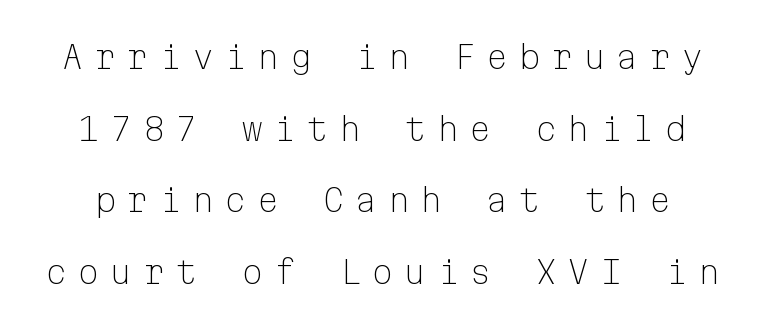
Q: Is the text bold? A: No.
Q: Is the text italic (slanted)? A: No, it is upright.
Q: Is the typeface a serif or a sans-serif typeface? A: Sans-serif.
Q: Is the text underlined? A: No.
Q: Is the spacing between letters normal or unusually wide? A: Unusually wide.
Q: Is the spacing between lines tight, normal or loose? A: Loose.
Q: Width (condensed, normal, or wide)? A: Normal.
Q: Stroke contrast? A: Low.
Q: x-height? A: Medium.
Q: Monospaced? A: Yes.
